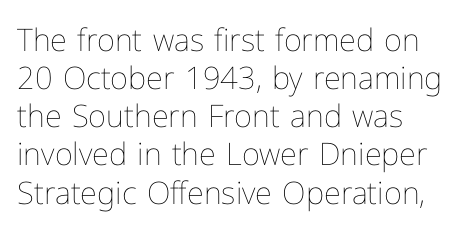
{"italic": "no", "bold": "no", "weight": "thin", "width": "normal", "stroke_contrast": "low", "x_height": "medium", "monospaced": "no", "underline": "no", "align": "left", "line_spacing_ratio": 1.23, "letter_spacing": "normal", "letter_spacing_em": 0.0, "glyph_px": 31}
